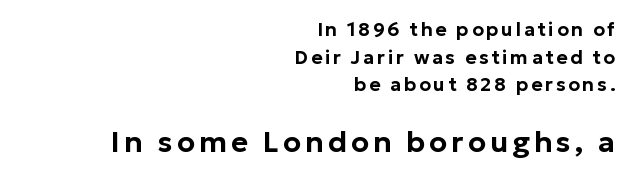
Q: Is the text italic (slanted)? A: No, it is upright.
Q: Is the typeface a serif or a sans-serif typeface? A: Sans-serif.
Q: Is the text underlined? A: No.
Q: How is the paragraph aligned? A: Right-aligned.
Q: Is the spacing between lines tight, normal or loose? A: Normal.
Q: Which block of text is set in a larger size, the first (top) or the second (bottom)? A: The second (bottom) one.
Q: Width (condensed, normal, or wide)? A: Normal.
Q: Stroke contrast? A: Low.
Q: x-height? A: Medium.
Q: Monospaced? A: No.
